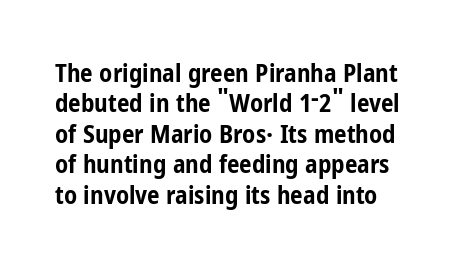
Q: Is the text bold? A: Yes.
Q: Is the text italic (slanted)? A: No, it is upright.
Q: Is the text underlined? A: No.
Q: How is the paragraph aligned? A: Left-aligned.
Q: Is the spacing between letters normal or unusually wide? A: Normal.
